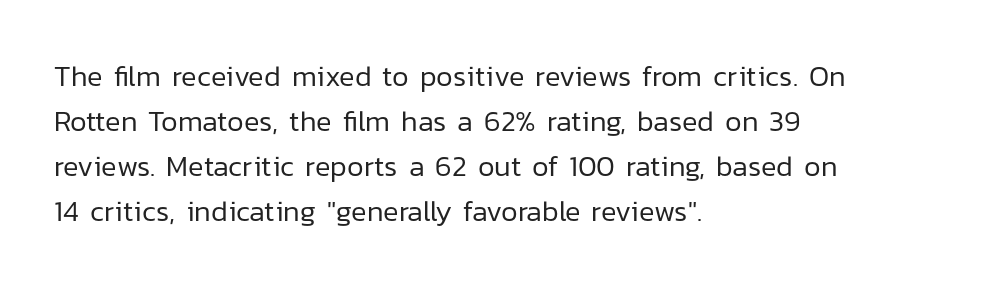
This is roman type, the default non-slanted kind. Character widths vary here, with narrow letters taking less room than wide ones. Is this a heavy cut? Hardly; it is regular or lighter. You could call the tracking neutral — neither tight nor loose. Unmarked baselines from the first word to the last. The vertical gap from one line to the next is medium.
